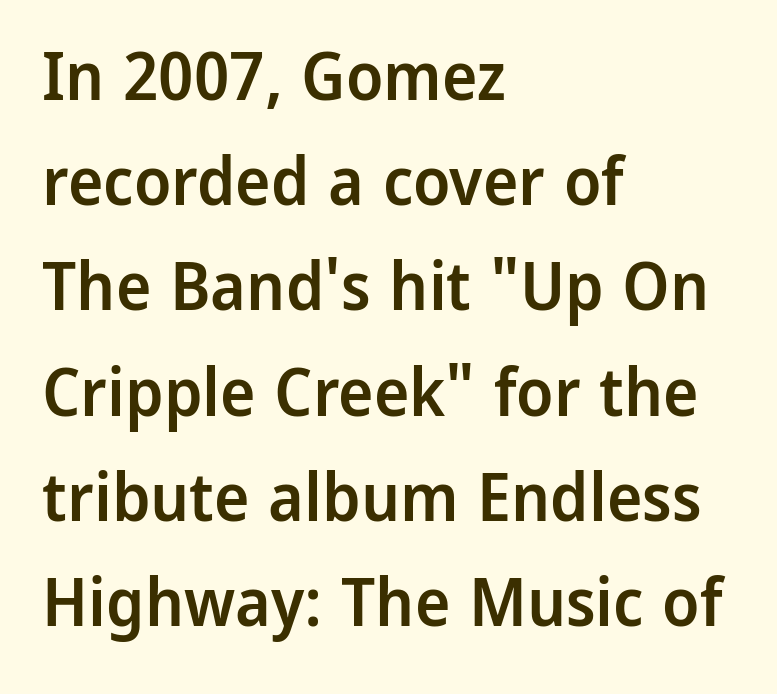
Q: Is the text bold? A: Semi-bold.
Q: Is the text italic (slanted)? A: No, it is upright.
Q: Is the typeface a serif or a sans-serif typeface? A: Sans-serif.
Q: Is the text underlined? A: No.
Q: How is the paragraph aligned? A: Left-aligned.
Q: Is the spacing between letters normal or unusually wide? A: Normal.
Q: Is the spacing between lines tight, normal or loose? A: Normal.
Q: Width (condensed, normal, or wide)? A: Normal.
Q: Stroke contrast? A: Low.
Q: x-height? A: Medium.
Q: Monospaced? A: No.
